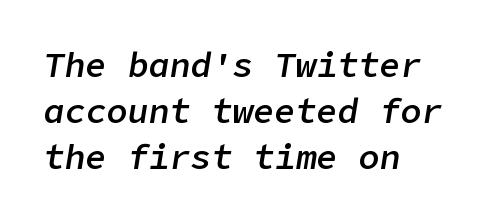
On the weight axis this lands at semibold, roughly 600. A classic flush-left, rag-right setting is used for this passage. The passage shown leans; its letterforms are oblique. The area under the type is left untouched. Line spacing here is normal.
